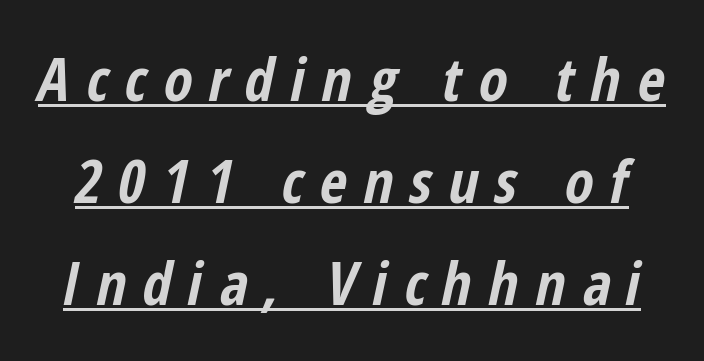
Notice how thick the strokes are: this is what a full bold looks like. Letter spacing: wide. Spacing verdict: proportional, widths tailored to each character. Is the type slanted? Yes — the strokes lean at a clear angle. The rendered words wear a rule along their underside.
